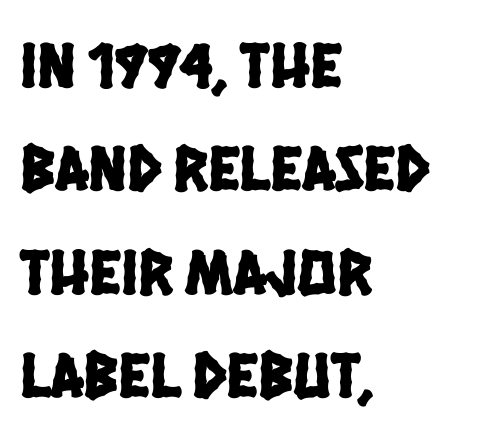
The image shows 65 px condensed sans-serif type; set left-aligned, normal line spacing (1.59x), normal letter spacing, not underlined; low stroke contrast and a large x-height.
